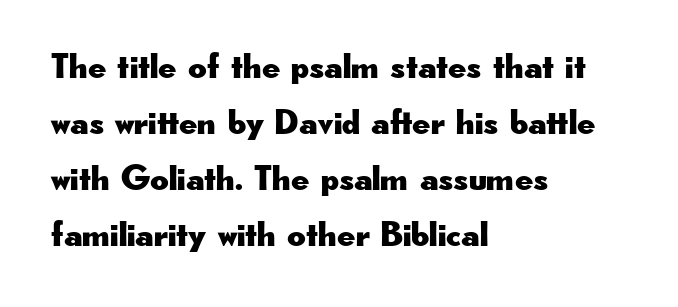
{"serif": "no", "italic": "no", "width": "wide", "stroke_contrast": "low", "x_height": "small", "monospaced": "no", "underline": "no", "align": "left", "line_spacing": "normal", "line_spacing_ratio": 1.56, "letter_spacing": "normal", "letter_spacing_em": 0.0, "glyph_px": 36}
